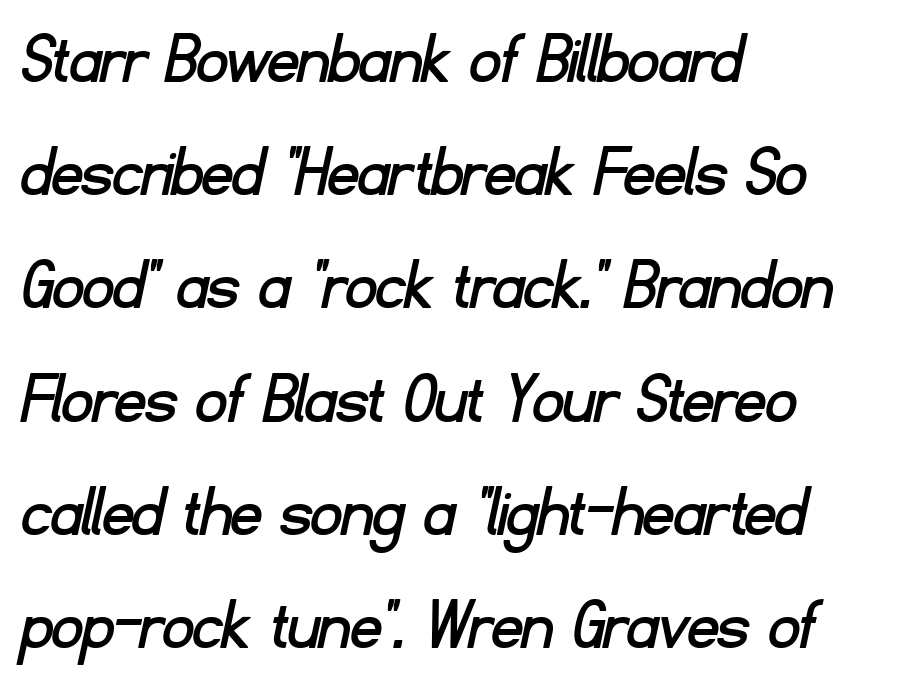
Visually the block forms a straight wall on the left and a jagged coastline on the right. The gap between lines stays unmarked. Line spacing here is normal. Varying glyph widths throughout — classic text-font behaviour. The tracking reads as untouched default to a designer's eye.
